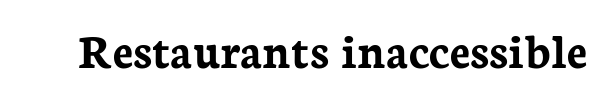
Q: Is the text bold? A: Yes.
Q: Is the text italic (slanted)? A: No, it is upright.
Q: Is the typeface a serif or a sans-serif typeface? A: Serif.
Q: Is the text underlined? A: No.
Q: Is the spacing between letters normal or unusually wide? A: Normal.
Q: Width (condensed, normal, or wide)? A: Normal.
Q: Stroke contrast? A: Low.
Q: x-height? A: Medium.
Q: Monospaced? A: No.
